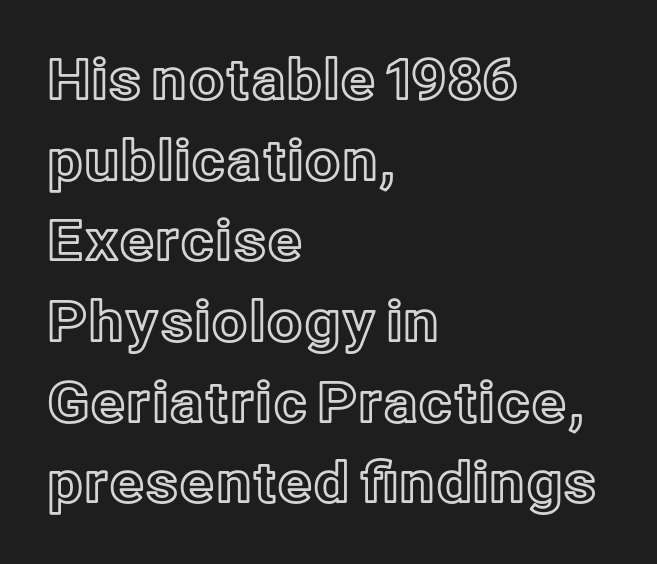
Q: Is the text italic (slanted)? A: No, it is upright.
Q: Is the text underlined? A: No.
Q: How is the paragraph aligned? A: Left-aligned.
Q: Is the spacing between letters normal or unusually wide? A: Normal.
Q: Is the spacing between lines tight, normal or loose? A: Normal.
Q: Width (condensed, normal, or wide)? A: Normal.
Q: x-height? A: Medium.
Q: Monospaced? A: No.
